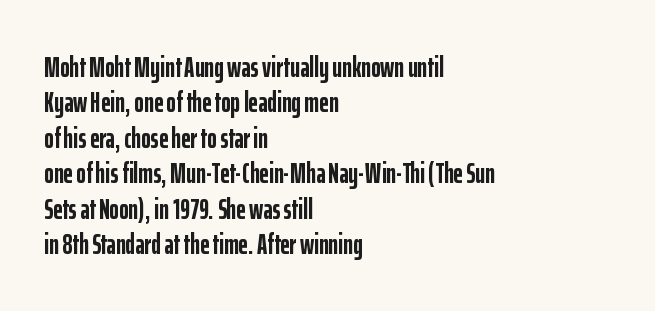
{"serif": "no", "italic": "no", "bold": "yes", "weight": "semibold", "width": "condensed", "stroke_contrast": "low", "x_height": "medium", "monospaced": "no", "underline": "no", "align": "left", "line_spacing_ratio": 1.22, "letter_spacing": "normal", "letter_spacing_em": 0.0, "glyph_px": 29}
